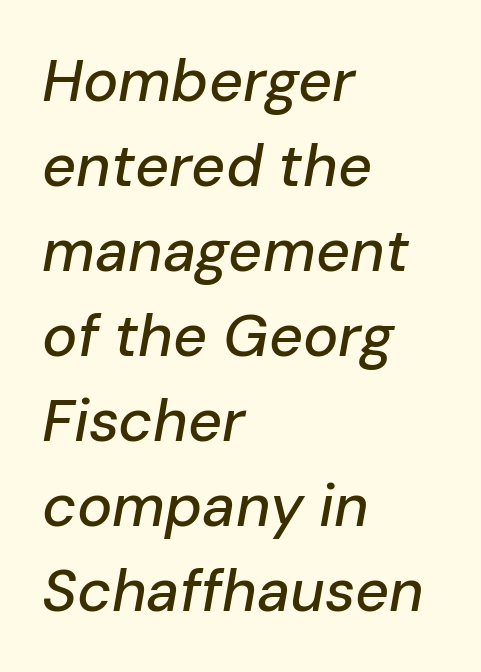
The image shows 59 px text type, italic (leaning right); set left-aligned, normal line spacing (1.44x), normal letter spacing, not underlined; low stroke contrast and a medium x-height.
